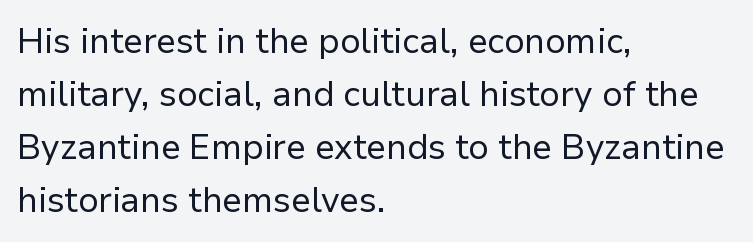
The image shows 35 px regular-weight sans-serif type, upright; set left-aligned, normal line spacing (1.51x), normal letter spacing, not underlined; low stroke contrast and a medium x-height.
